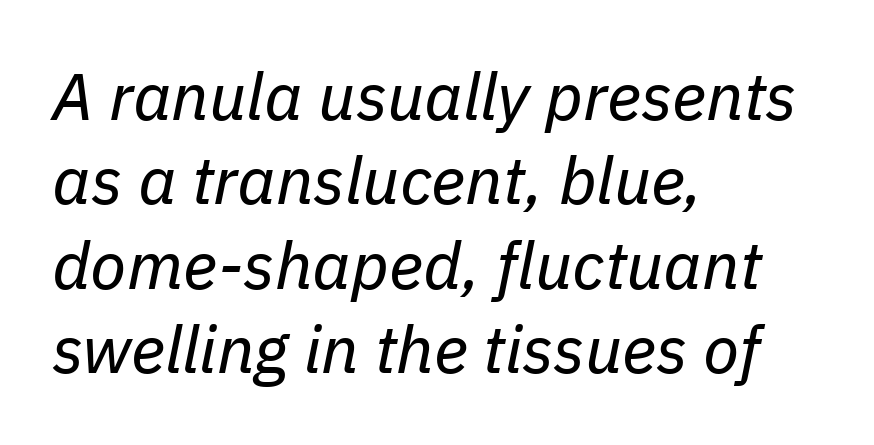
Q: Is the text bold? A: No.
Q: Is the text italic (slanted)? A: Yes, it leans right by about 11 degrees.
Q: Is the text underlined? A: No.
Q: How is the paragraph aligned? A: Left-aligned.
Q: Is the spacing between letters normal or unusually wide? A: Normal.
Q: Is the spacing between lines tight, normal or loose? A: Normal.
Q: Width (condensed, normal, or wide)? A: Normal.
Q: Stroke contrast? A: Low.
Q: x-height? A: Medium.
Q: Monospaced? A: No.
